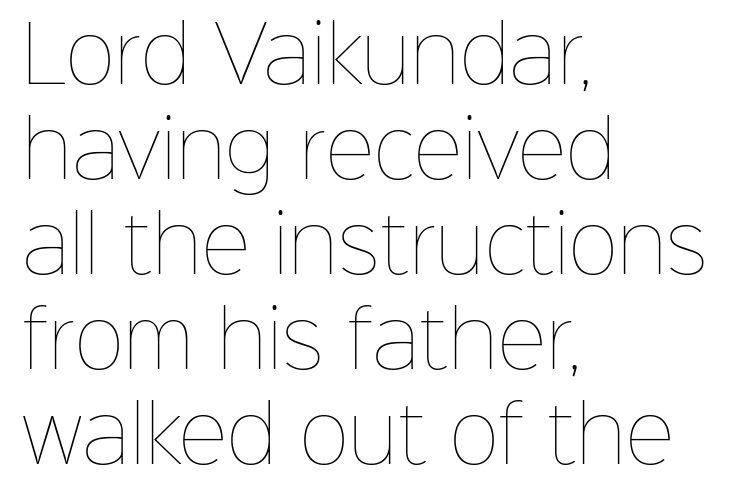
The image shows 76 px thin type, upright; set left-aligned, normal line spacing (1.25x), normal letter spacing, not underlined; low stroke contrast and a medium x-height.
